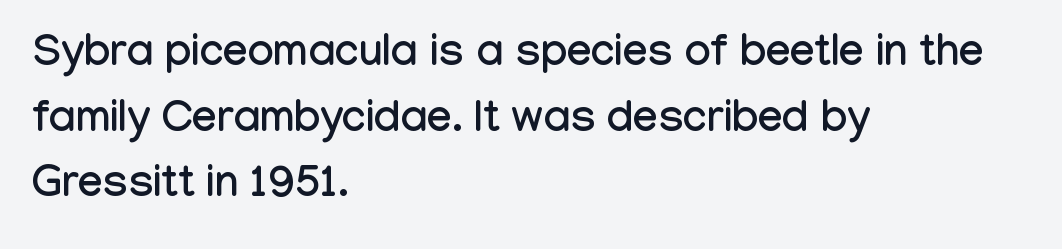
These lines are rendered in a variable-pitch font. The letters stand upright; this is a roman face. The characters display no serif detailing; their extremities are plain. The space directly below the letters is spotless. Every row of glyphs begins at an identical x-position on the left.
